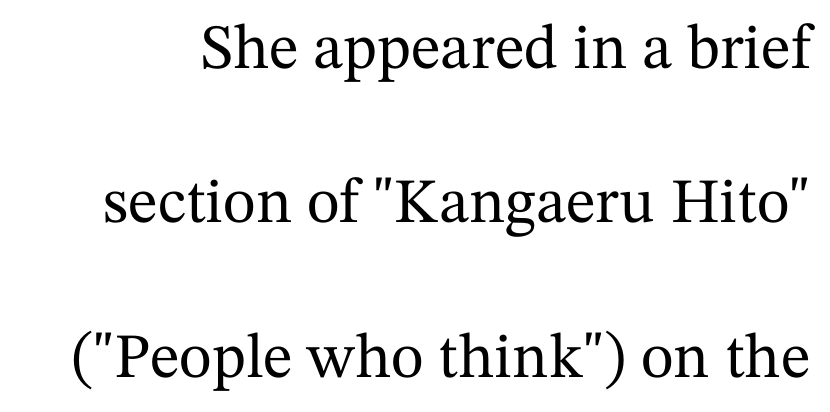
{"serif": "yes", "italic": "no", "width": "normal", "stroke_contrast": "medium", "x_height": "medium", "monospaced": "no", "underline": "no", "line_spacing": "loose", "line_spacing_ratio": 2.45, "letter_spacing": "normal", "letter_spacing_em": 0.0, "glyph_px": 63}
